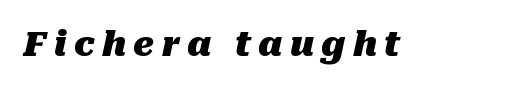
Underlining? Definitely not there. Strong, thick strokes mark this as bold type. Spacing verdict: proportional, widths tailored to each character. The specimen reads as italic at a glance. Someone cranked the tracking dial way up on this one.
